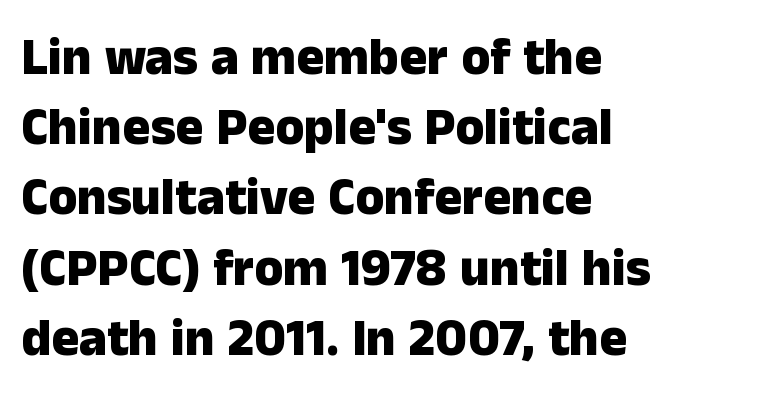
The image shows 52 px heavy sans-serif type, upright; set left-aligned, normal line spacing (1.35x), normal letter spacing, not underlined; low stroke contrast and a medium x-height.
